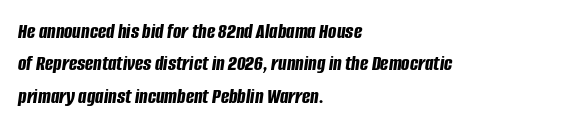
The image shows 22 px bold type, italic (leaning right); set left-aligned, normal line spacing (1.47x), normal letter spacing, not underlined.
